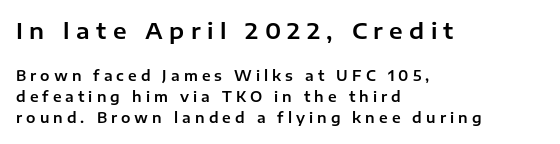
Q: Is the text italic (slanted)? A: No, it is upright.
Q: Is the text underlined? A: No.
Q: How is the paragraph aligned? A: Left-aligned.
Q: Is the spacing between letters normal or unusually wide? A: Unusually wide.
Q: Is the spacing between lines tight, normal or loose? A: Normal.
Q: Which block of text is set in a larger size, the first (top) or the second (bottom)? A: The first (top) one.
